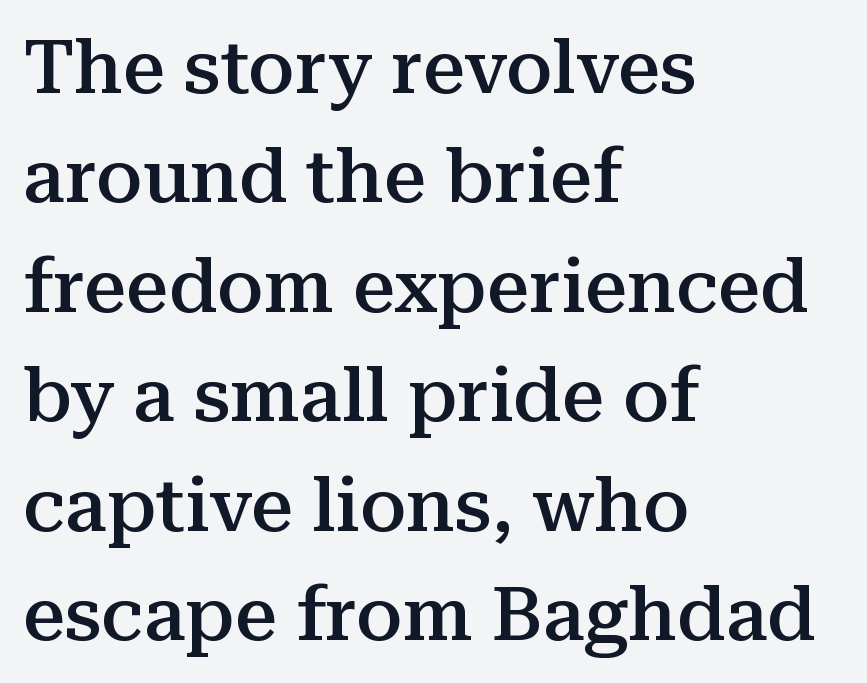
Q: Is the text bold? A: Semi-bold.
Q: Is the text italic (slanted)? A: No, it is upright.
Q: Is the typeface a serif or a sans-serif typeface? A: Serif.
Q: Is the text underlined? A: No.
Q: How is the paragraph aligned? A: Left-aligned.
Q: Is the spacing between letters normal or unusually wide? A: Normal.
Q: Is the spacing between lines tight, normal or loose? A: Normal.
Q: Width (condensed, normal, or wide)? A: Normal.
Q: Stroke contrast? A: Medium.
Q: x-height? A: Medium.
Q: Monospaced? A: No.
